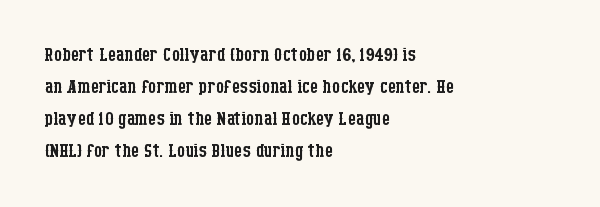
{"italic": "no", "bold": "no", "underline": "no", "align": "left", "line_spacing_ratio": 1.23, "letter_spacing": "normal", "letter_spacing_em": 0.0, "glyph_px": 26}
